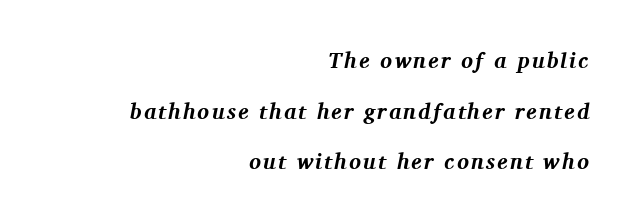
{"italic": "yes", "lean": "right", "slant_degrees": 11, "bold": "yes", "underline": "no", "align": "right", "line_spacing": "loose", "line_spacing_ratio": 2.3, "glyph_px": 22}
